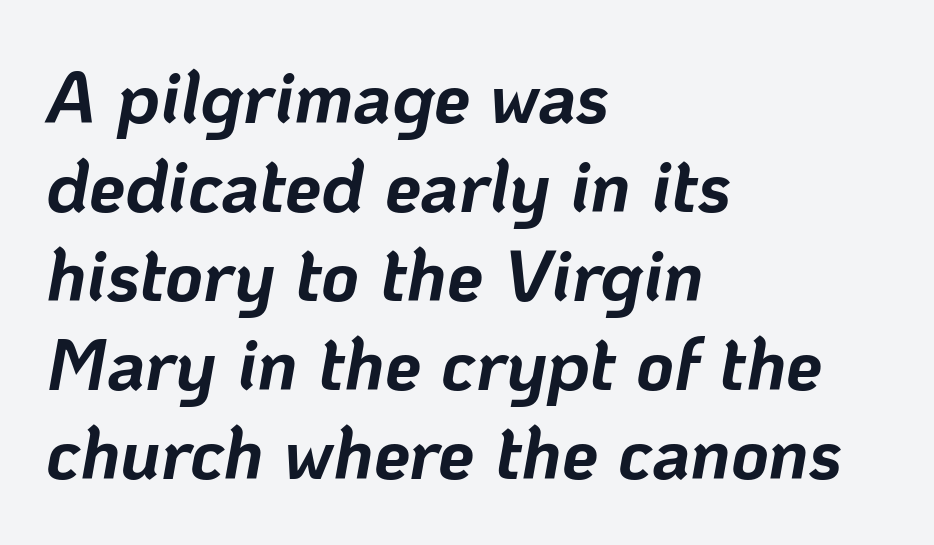
{"italic": "yes", "lean": "right", "slant_degrees": 10, "bold": "yes", "weight": "bold", "width": "normal", "stroke_contrast": "low", "x_height": "medium", "monospaced": "no", "underline": "no", "align": "left", "line_spacing_ratio": 1.22, "letter_spacing": "normal", "letter_spacing_em": 0.0, "glyph_px": 73}
